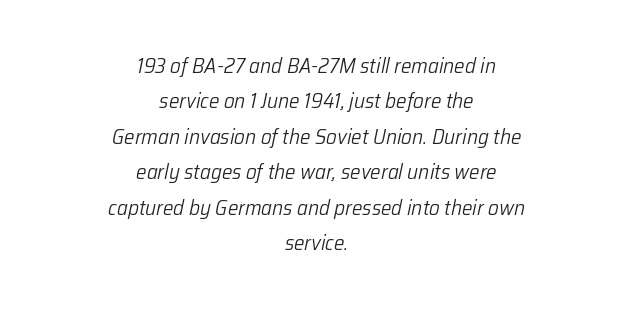
Q: Is the text bold? A: No.
Q: Is the text italic (slanted)? A: Yes, it leans right by about 12 degrees.
Q: Is the text underlined? A: No.
Q: How is the paragraph aligned? A: Centered.
Q: Is the spacing between letters normal or unusually wide? A: Normal.
Q: Is the spacing between lines tight, normal or loose? A: Normal.
